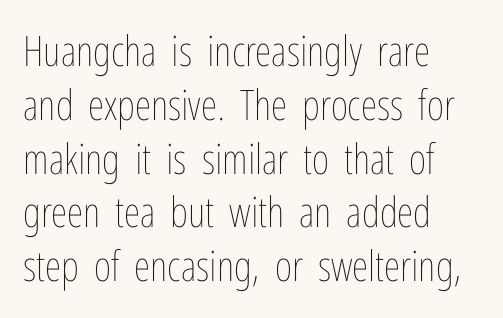
{"italic": "no", "bold": "no", "weight": "thin", "width": "condensed", "stroke_contrast": "low", "x_height": "medium", "monospaced": "no", "underline": "no", "align": "left", "line_spacing": "normal", "line_spacing_ratio": 1.28, "letter_spacing": "normal", "letter_spacing_em": 0.0, "glyph_px": 42}
